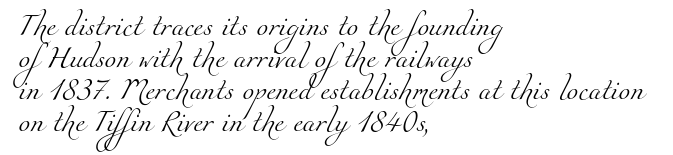
The image shows 21 px text type; set left-aligned, normal line spacing (1.53x), normal letter spacing, not underlined.
